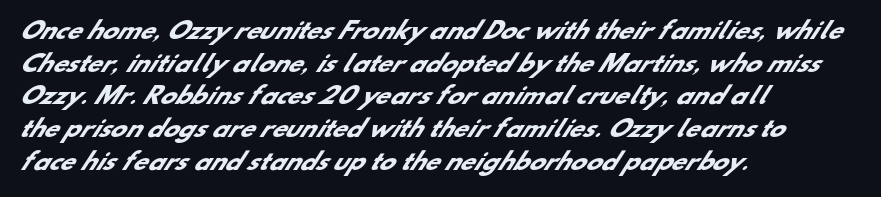
Thick stems and heavy bowls — unmistakably bold. The space directly below the letters is spotless. Is the block centered? No — it sits flush against the left margin. Students, observe: this is what conventionally led text looks like. Nobody touched the tracking dial on this one.
